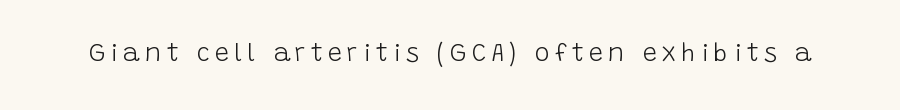
Q: Is the text bold? A: No.
Q: Is the text italic (slanted)? A: No, it is upright.
Q: Is the text underlined? A: No.
Q: Is the spacing between letters normal or unusually wide? A: Unusually wide.
